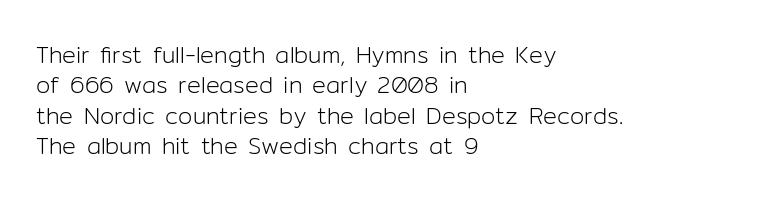
{"italic": "no", "bold": "no", "underline": "no", "align": "left", "line_spacing": "normal", "line_spacing_ratio": 1.32, "letter_spacing": "normal", "letter_spacing_em": 0.0, "glyph_px": 23}
